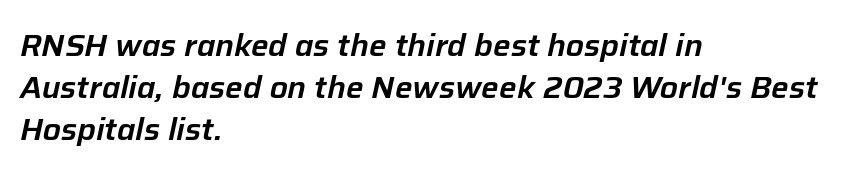
The whole block is typeset with a tilt. The type is set solid horizontally, with unmodified tracking. The rendering anchors every line to the left-hand side. The rows are spaced the way most documents space them. Proportional: the letters do not fall into vertical columns.
